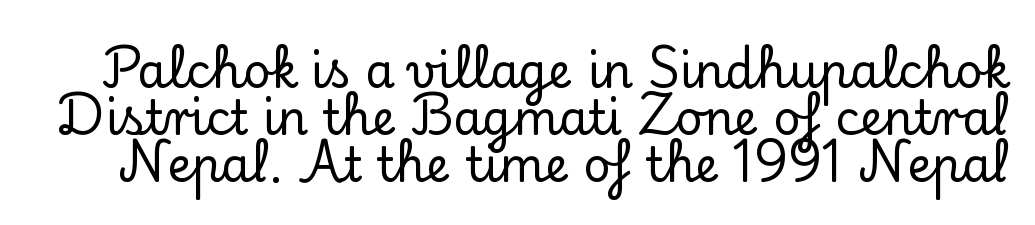
The image shows 47 px serif type, upright; set tight line spacing (1.0x), normal letter spacing, not underlined; low stroke contrast and a small x-height.
